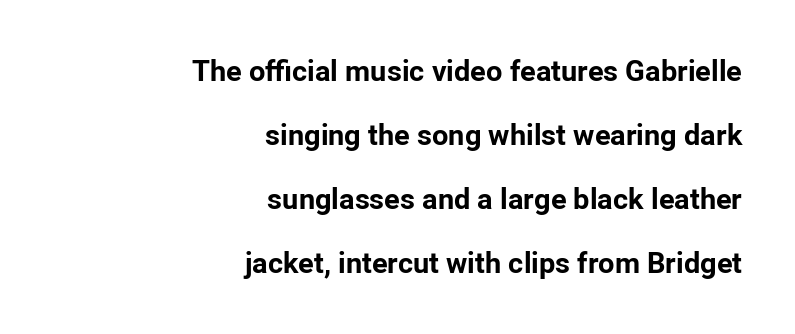
It's the straight-up-and-down kind of type. Proportional: the letters do not fall into vertical columns. Bare-footed words on every line. Each word holds together tightly as a unit, with standard inter-letter gaps. The rendering uses a bold face; every stroke is thick and dark. You can tell from the bare stems that sans-serif type was used.
